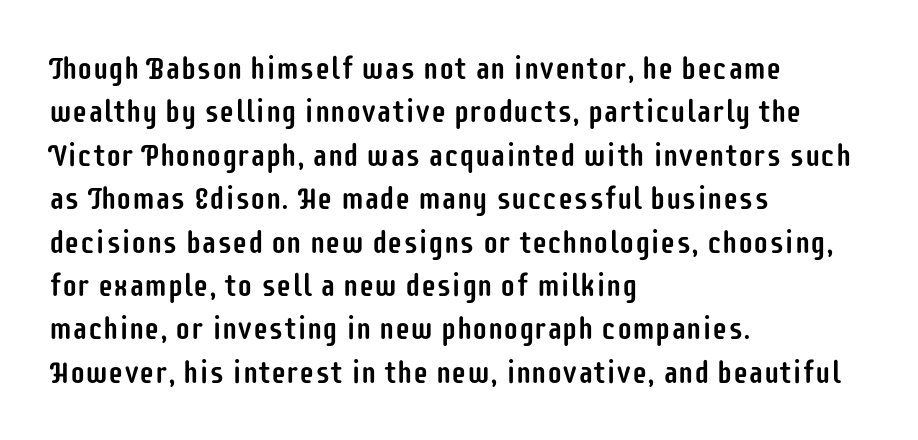
The letters carry no serifs — their stems end cleanly without finishing strokes. Each letter keeps its own natural width here, so spacing adapts to shape. Layout note: lines flush left. It's the straight-up-and-down kind of type. In terms of letterspacing, this is plain default setting. Does the leading feel generous? No, just average.
